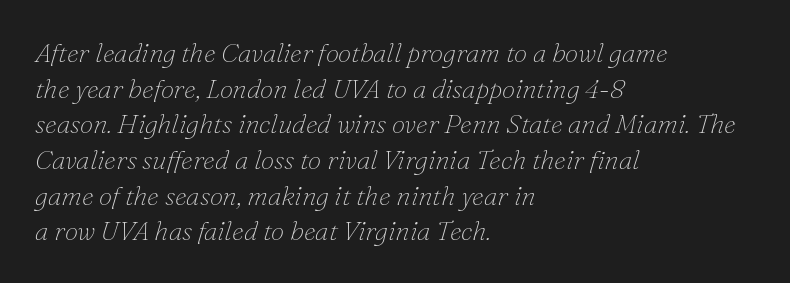
Q: Is the text bold? A: No.
Q: Is the text italic (slanted)? A: Yes, it leans right by about 16 degrees.
Q: Is the text underlined? A: No.
Q: How is the paragraph aligned? A: Left-aligned.
Q: Is the spacing between letters normal or unusually wide? A: Normal.
Q: Is the spacing between lines tight, normal or loose? A: Normal.
